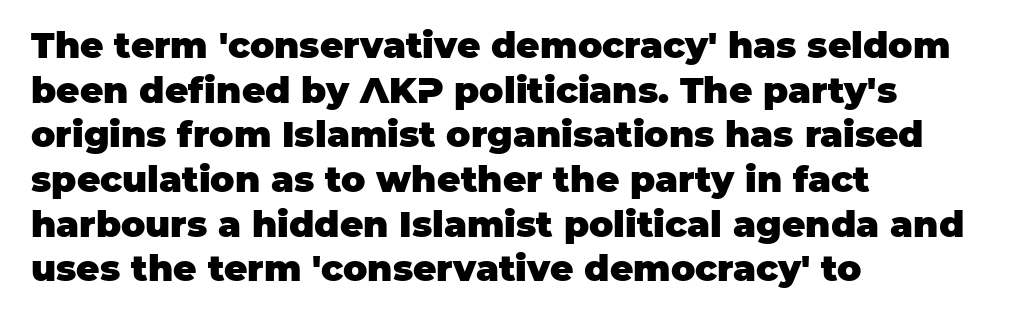
The image shows 36 px heavy sans-serif type, upright; set left-aligned, line spacing 1.24x, normal letter spacing, not underlined; low stroke contrast and a large x-height.
